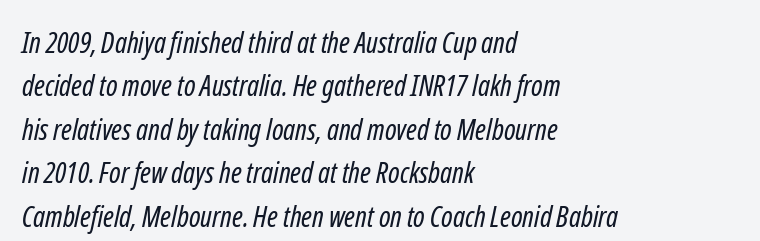
The image shows 29 px regular-weight, condensed sans-serif type; set left-aligned, normal line spacing (1.5x), normal letter spacing, not underlined; low stroke contrast and a medium x-height.
